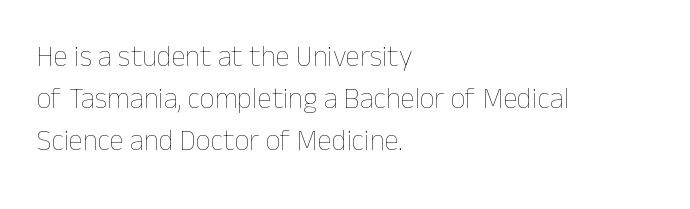
Does the copy run flush right? No — it runs flush left. Regarding leading, the lines here are spaced in the standard way. You could call the tracking neutral — neither tight nor loose. These lines are rendered in a variable-pitch font. Type without underlining. Stem width sits at or under what a default text font uses.
